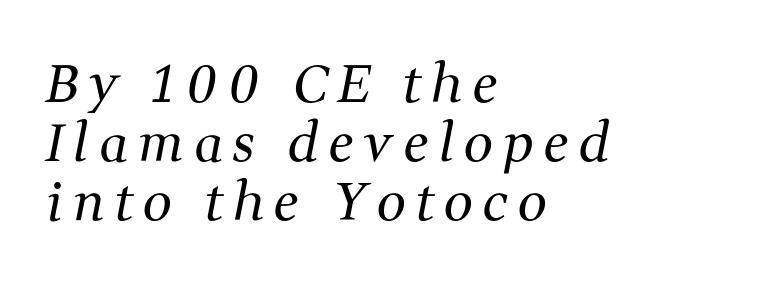
Stems here are at most as thick as an everyday book face. Reading down the block, your eye returns to a fixed left position each line. Rule under the text: the space is simply empty. You could not count columns in this text — the font is proportionally spaced.
